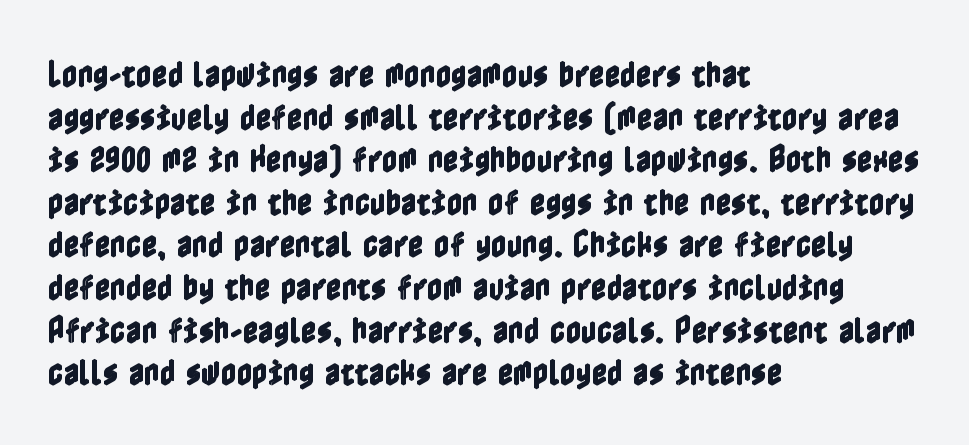
{"italic": "no", "width": "condensed", "x_height": "medium", "underline": "no", "align": "left", "line_spacing": "normal", "line_spacing_ratio": 1.42, "letter_spacing": "normal", "letter_spacing_em": 0.0, "glyph_px": 30}
